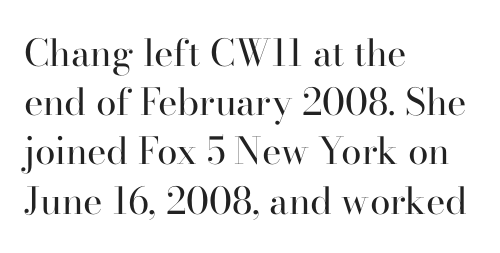
{"serif": "yes", "italic": "no", "bold": "no", "weight": "regular", "width": "normal", "stroke_contrast": "high", "x_height": "small", "monospaced": "no", "underline": "no", "align": "left", "line_spacing": "normal", "line_spacing_ratio": 1.33, "letter_spacing": "normal", "letter_spacing_em": 0.0, "glyph_px": 37}
